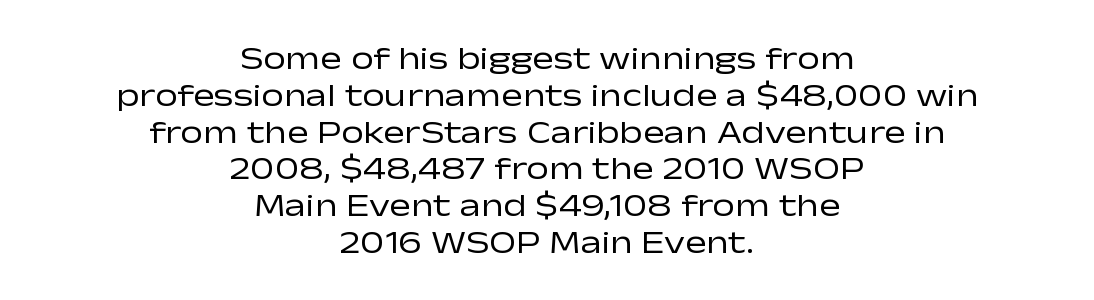
Q: Is the text bold? A: No.
Q: Is the text italic (slanted)? A: No, it is upright.
Q: Is the typeface a serif or a sans-serif typeface? A: Sans-serif.
Q: Is the text underlined? A: No.
Q: How is the paragraph aligned? A: Centered.
Q: Is the spacing between letters normal or unusually wide? A: Normal.
Q: Is the spacing between lines tight, normal or loose? A: Tight.
Q: Width (condensed, normal, or wide)? A: Wide.
Q: Stroke contrast? A: Low.
Q: x-height? A: Medium.
Q: Monospaced? A: No.
